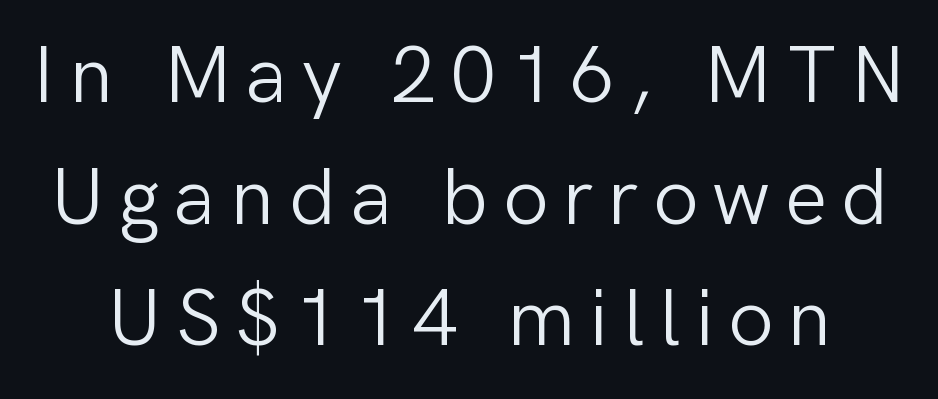
Q: Is the text bold? A: No.
Q: Is the text italic (slanted)? A: No, it is upright.
Q: Is the typeface a serif or a sans-serif typeface? A: Sans-serif.
Q: Is the text underlined? A: No.
Q: Is the spacing between lines tight, normal or loose? A: Normal.
Q: Width (condensed, normal, or wide)? A: Normal.
Q: Stroke contrast? A: Low.
Q: x-height? A: Medium.
Q: Monospaced? A: No.
